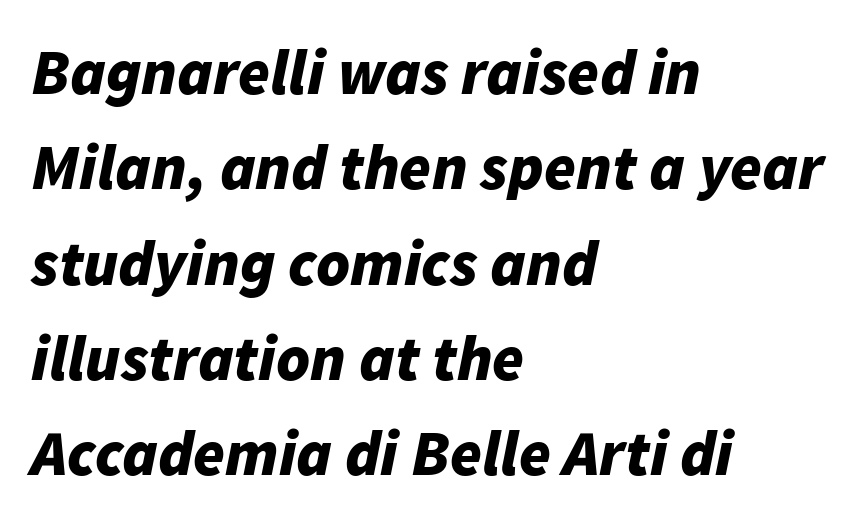
Q: Is the text bold? A: Yes.
Q: Is the text italic (slanted)? A: Yes, it leans right by about 11 degrees.
Q: Is the text underlined? A: No.
Q: How is the paragraph aligned? A: Left-aligned.
Q: Is the spacing between letters normal or unusually wide? A: Normal.
Q: Is the spacing between lines tight, normal or loose? A: Normal.
Q: Width (condensed, normal, or wide)? A: Normal.
Q: Stroke contrast? A: Low.
Q: x-height? A: Medium.
Q: Monospaced? A: No.
